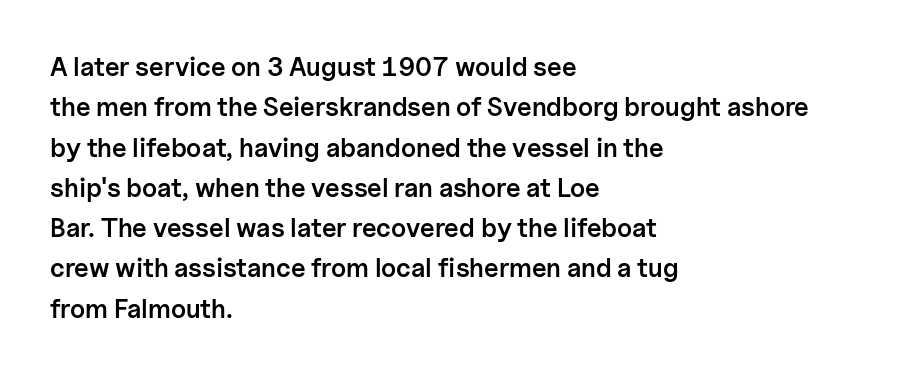
{"italic": "no", "bold": "semi", "underline": "no", "align": "left", "line_spacing": "normal", "line_spacing_ratio": 1.55, "letter_spacing": "normal", "letter_spacing_em": 0.0, "glyph_px": 26}
